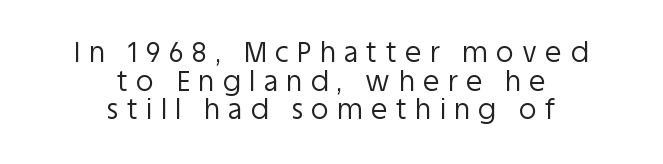
The image shows 27 px text type, upright; set centered, tight line spacing (1.06x), unusually wide letter spacing (+0.32 em), not underlined.
